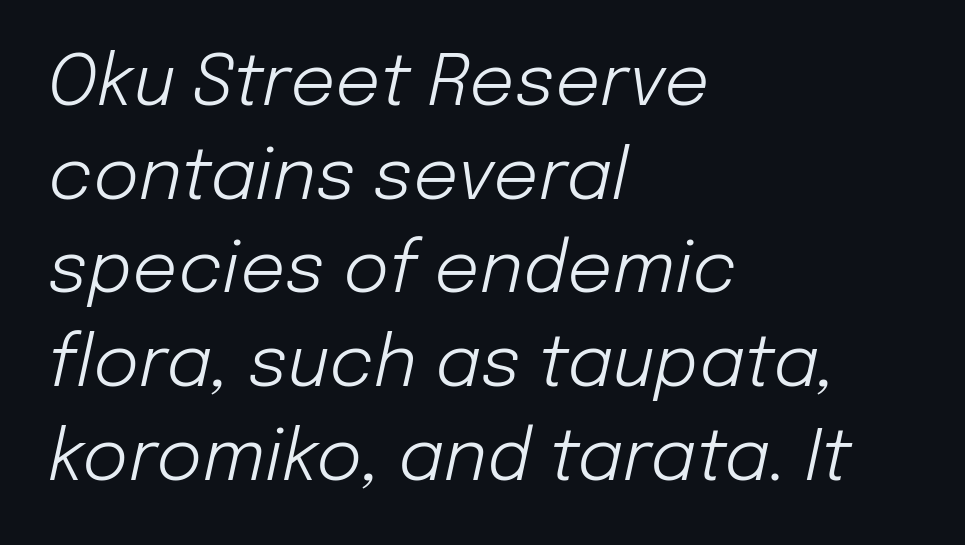
The gap between lines stays unmarked. A normal amount of white space separates one row of letters from the next. Is the block centered? No — it sits flush against the left margin. Observe the ordinary spacing: letters are neighbours, not strangers. Slanted lettering throughout. Note the varied advance widths — an 'i' is clearly narrower than an 'm'.
